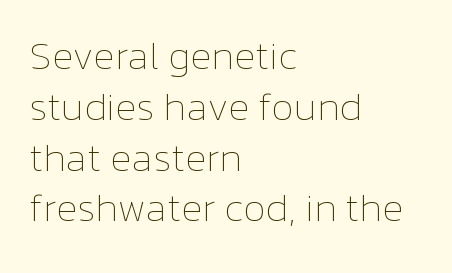
Q: Is the text bold? A: No.
Q: Is the text italic (slanted)? A: No, it is upright.
Q: Is the text underlined? A: No.
Q: How is the paragraph aligned? A: Left-aligned.
Q: Is the spacing between letters normal or unusually wide? A: Normal.
Q: Is the spacing between lines tight, normal or loose? A: Normal.
Q: Width (condensed, normal, or wide)? A: Normal.
Q: Stroke contrast? A: Low.
Q: x-height? A: Medium.
Q: Monospaced? A: No.
